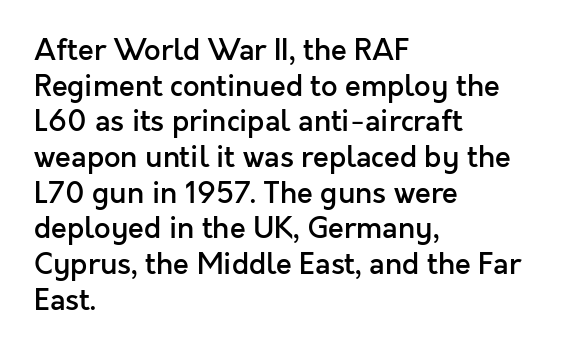
Q: Is the text bold? A: Semi-bold.
Q: Is the text italic (slanted)? A: No, it is upright.
Q: Is the typeface a serif or a sans-serif typeface? A: Sans-serif.
Q: Is the text underlined? A: No.
Q: How is the paragraph aligned? A: Left-aligned.
Q: Is the spacing between letters normal or unusually wide? A: Normal.
Q: Width (condensed, normal, or wide)? A: Normal.
Q: x-height? A: Medium.
Q: Monospaced? A: No.
